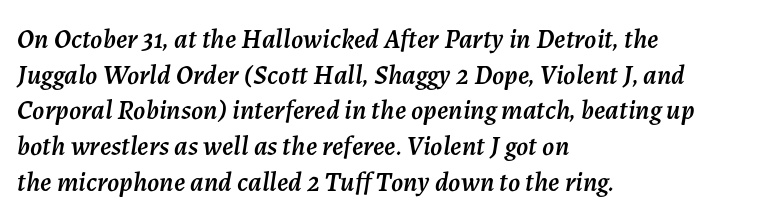
Look at the tracking — it's just the regular setting, nothing added. The lines in this sample share a left origin and differ only in where they stop. Does the leading feel generous? No, just average. Clear beneath every line of the passage.
